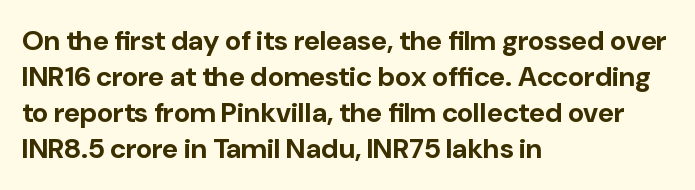
Note the varied advance widths — an 'i' is clearly narrower than an 'm'. Where is the straight margin? On the left. The specimen reads as upright at a glance. Clear beneath every line of the passage.
